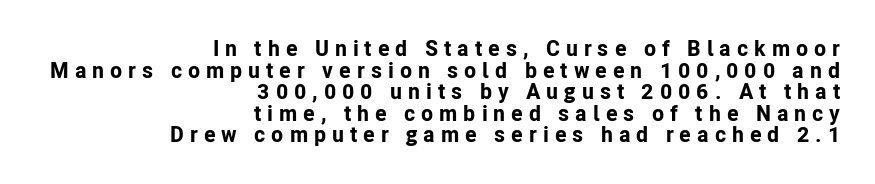
The lines in this sample share a right terminus and differ only in where they begin. The designer dialed line spacing down below the default. Thick stems and heavy bowls — unmistakably bold. The strip under each line holds only bare page. Notice how the stems are strictly vertical — no italics here. The rendering inserts visible extra space after every character.
